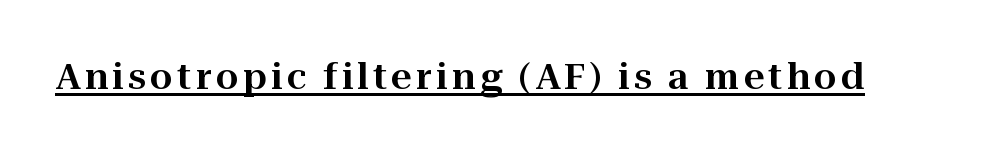
A serif font was chosen for this passage. When letters stand straight like this, we call the style roman or upright. The words here are underlined. A typesetter would call this proportional, since set widths differ per character.
